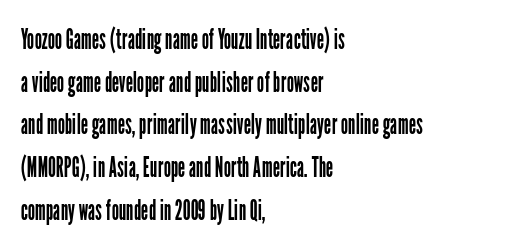
The image shows 29 px regular-weight, condensed sans-serif type, upright; set left-aligned, normal line spacing (1.47x), normal letter spacing, not underlined; low stroke contrast and a medium x-height.
